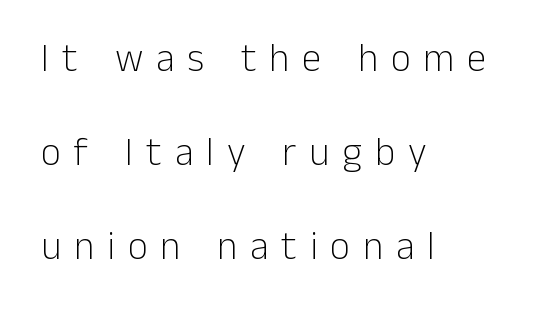
The image shows 39 px light sans-serif type, upright; set left-aligned, loose line spacing (2.41x), unusually wide letter spacing (+0.33 em), not underlined; low stroke contrast and a medium x-height.
